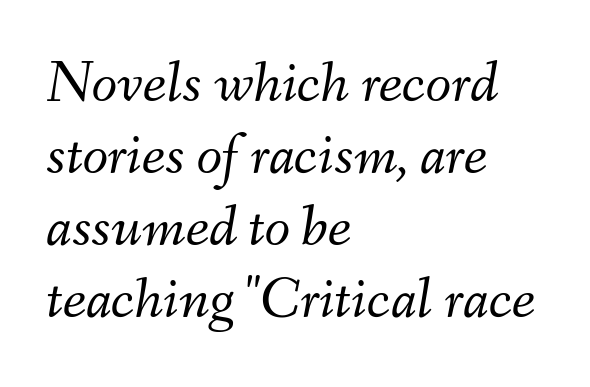
The image shows 59 px light type, italic (leaning right); set left-aligned, line spacing 1.22x, normal letter spacing, not underlined; medium stroke contrast and a small x-height.
